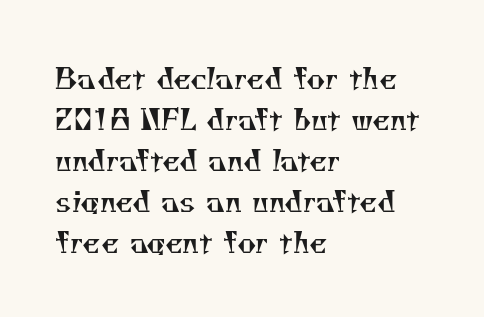
The image shows 29 px regular-weight serif type; set left-aligned, normal line spacing (1.41x), normal letter spacing, not underlined; medium stroke contrast and a small x-height.
